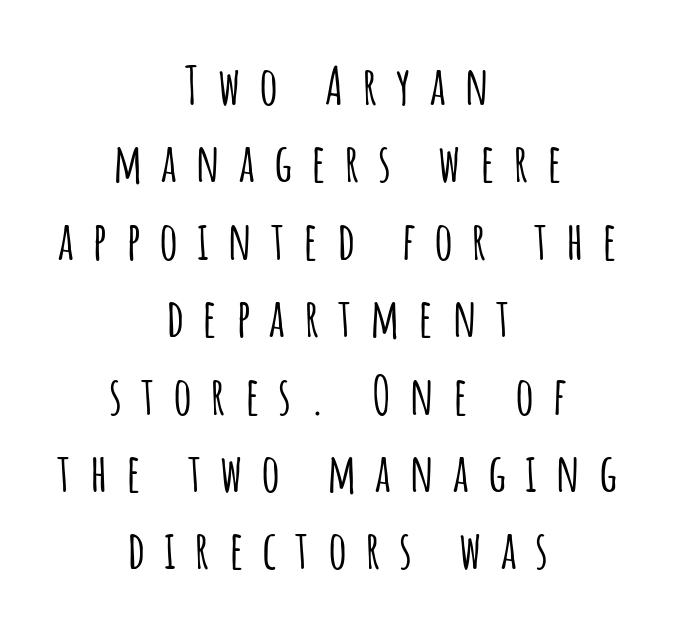
Q: Is the text italic (slanted)? A: No, it is upright.
Q: Is the typeface a serif or a sans-serif typeface? A: Sans-serif.
Q: Is the text underlined? A: No.
Q: How is the paragraph aligned? A: Centered.
Q: Is the spacing between letters normal or unusually wide? A: Unusually wide.
Q: Is the spacing between lines tight, normal or loose? A: Normal.
Q: Width (condensed, normal, or wide)? A: Condensed.
Q: Stroke contrast? A: Low.
Q: x-height? A: Large.
Q: Monospaced? A: No.
